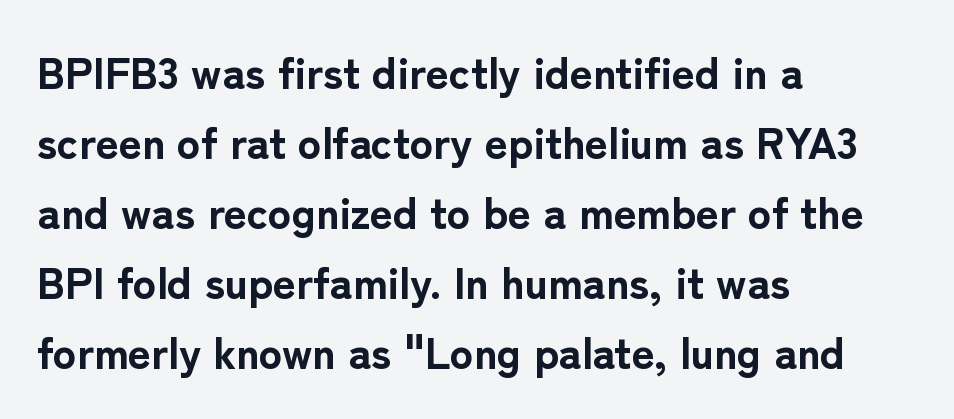
This sample has the flowing, uneven cadence of proportional lettering. These lines are set flush left with a ragged right edge. Students, note that the glyphs here touch the page at normal intervals. Quick note: underline off. These words are printed bold, with thick strokes throughout.
